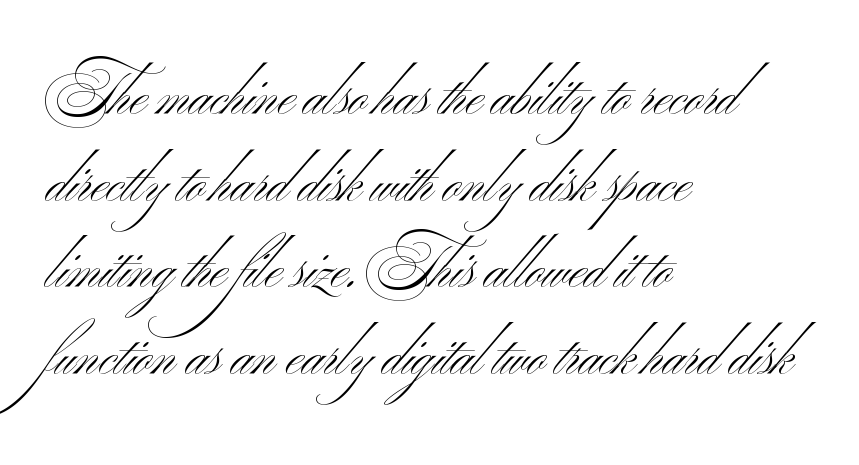
The letterforms sit shoulder to shoulder at normal distance. The letters advance in unequal steps, a hallmark of proportional type. Regarding serifs, this sample does without them. Honestly, there is no underline to notice here at all. Stroke mass is kept to a normal reading level or below.
